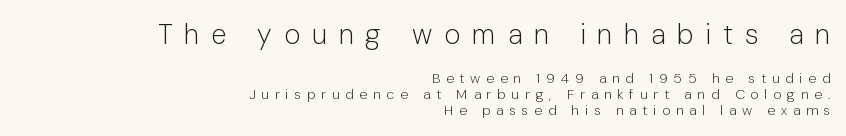
Typesetter's note — upper block bumped up in size, lower block left smaller. You can tell it's not italic because the verticals are truly vertical. Any mark beneath the type? The region is blank. Letters have the restrained weight of plain body copy at most.
